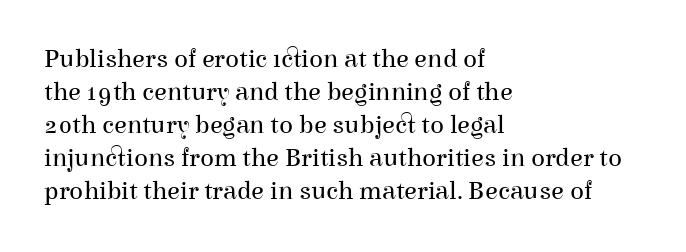
{"italic": "no", "bold": "no", "underline": "no", "align": "left", "line_spacing": "normal", "line_spacing_ratio": 1.27, "letter_spacing": "normal", "letter_spacing_em": 0.0, "glyph_px": 26}
